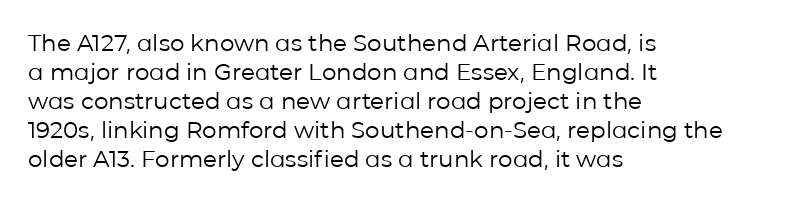
A typesetter would call this zero additional tracking. If you drew a line through each stem, it would be perfectly vertical. This block has exactly the height ordinary leading produces. Teacher's note: observe the even left margin — that is flush-left alignment. The area under the type is left untouched. This is not heavy type; no bold has been used.
